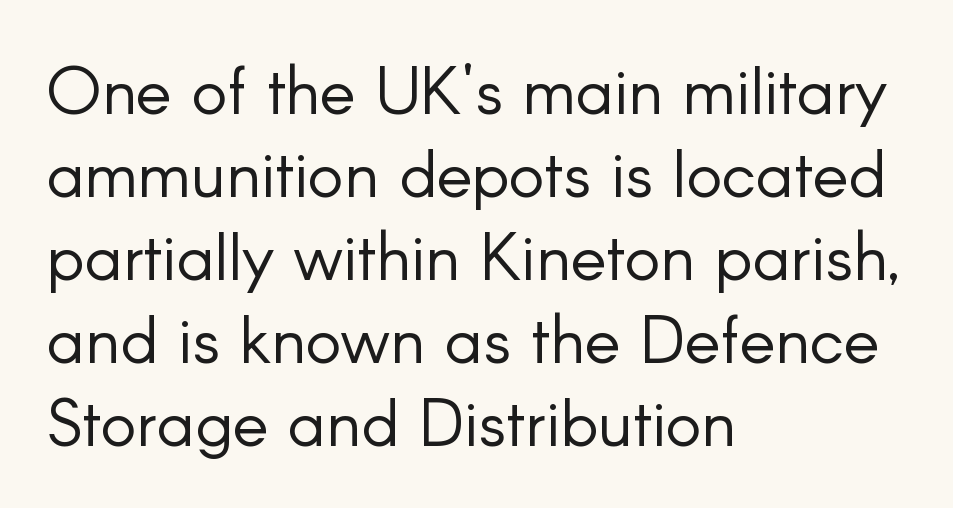
{"serif": "no", "italic": "no", "bold": "no", "weight": "light", "width": "normal", "stroke_contrast": "low", "x_height": "small", "monospaced": "no", "underline": "no", "align": "left", "line_spacing_ratio": 1.24, "letter_spacing": "normal", "letter_spacing_em": 0.0, "glyph_px": 67}
